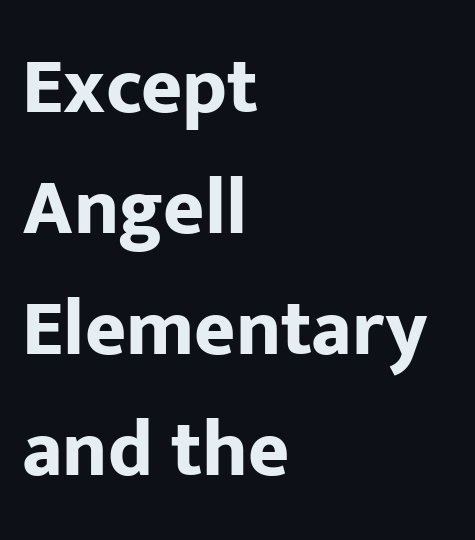
Italic? Not at all — the glyphs are vertical. Words appear dense and cohesive because spacing is normal. Serifs: no, the terminals of the letterforms are clean. Note the varied advance widths — an 'i' is clearly narrower than an 'm'. The rendering anchors every line to the left-hand side. Each glyph is drawn with heavy, bold strokes.
